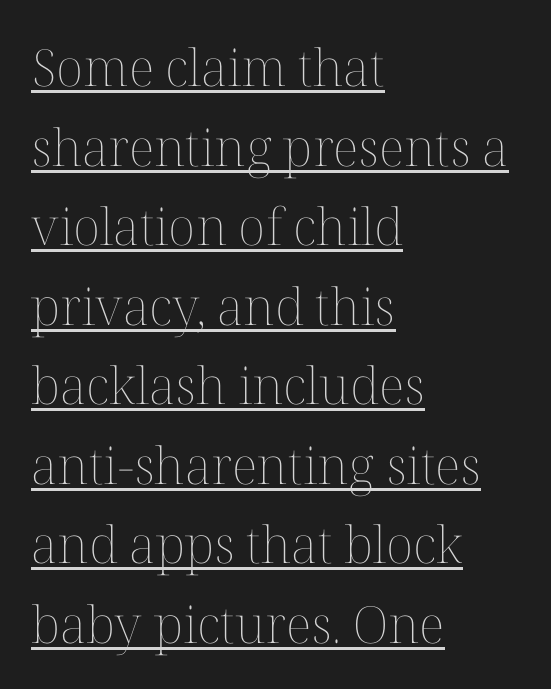
The specimen includes a rule beneath the text block's lines. Each stroke keeps to a modest, everyday thickness or less. Each line starts at the same left margin while the right side varies. The passage shown has conventional tracking throughout.
